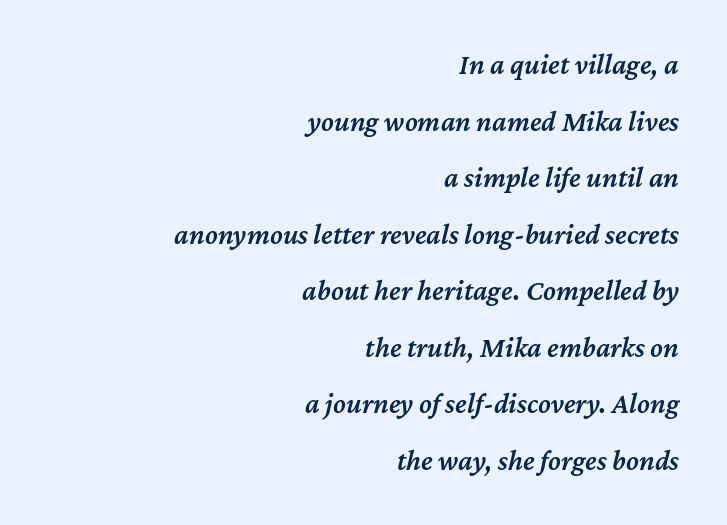
The image shows 29 px semibold type, italic (leaning right); set right-aligned, loose line spacing (1.95x), normal letter spacing, not underlined; medium stroke contrast and a medium x-height.
